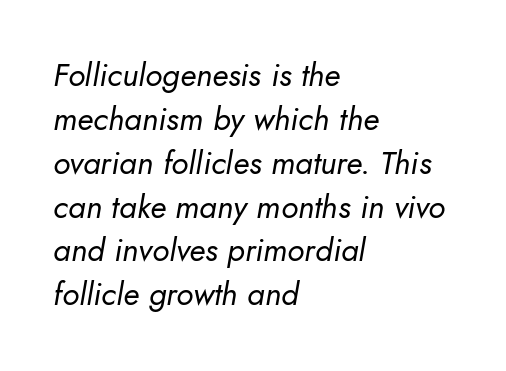
Q: Is the text bold? A: No.
Q: Is the text italic (slanted)? A: Yes, it leans right by about 10 degrees.
Q: Is the text underlined? A: No.
Q: How is the paragraph aligned? A: Left-aligned.
Q: Is the spacing between letters normal or unusually wide? A: Normal.
Q: Is the spacing between lines tight, normal or loose? A: Normal.
Q: Width (condensed, normal, or wide)? A: Normal.
Q: Stroke contrast? A: Low.
Q: x-height? A: Small.
Q: Monospaced? A: No.
